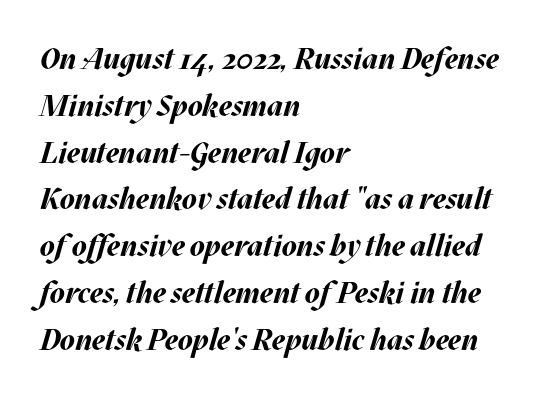
{"italic": "yes", "lean": "right", "slant_degrees": 17, "bold": "yes", "weight": "bold", "width": "normal", "stroke_contrast": "medium", "x_height": "large", "monospaced": "no", "underline": "no", "align": "left", "line_spacing": "normal", "line_spacing_ratio": 1.56, "letter_spacing": "normal", "letter_spacing_em": 0.0, "glyph_px": 30}
